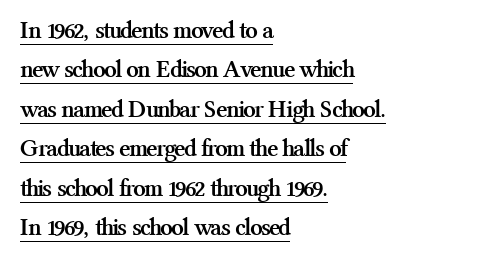
{"italic": "no", "bold": "yes", "underline": "yes", "align": "left", "line_spacing": "normal", "line_spacing_ratio": 1.58, "letter_spacing": "normal", "letter_spacing_em": 0.0, "glyph_px": 25}
